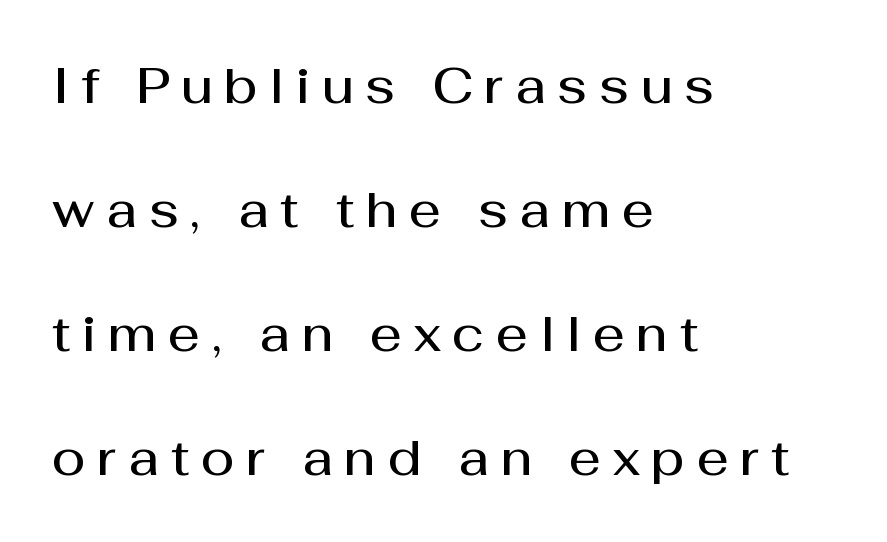
{"serif": "no", "italic": "no", "bold": "semi", "weight": "semibold", "width": "normal", "stroke_contrast": "medium", "x_height": "medium", "monospaced": "no", "underline": "no", "align": "left", "line_spacing": "loose", "line_spacing_ratio": 2.48, "letter_spacing": "wide", "letter_spacing_em": 0.23, "glyph_px": 50}
